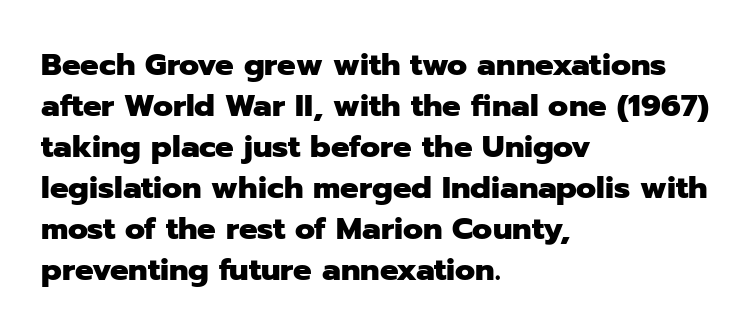
Do the characters align in a grid? No, the font is proportional. Classification — sans serif. Emphasis by weight is at full strength: bold. Summary of vertical rhythm: regular, with standard interline spacing.
